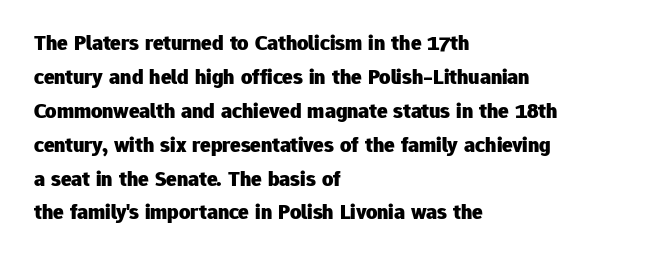
The lettering holds an erect, upright posture throughout. No word sits above an underline. Thick stems and heavy bowls — unmistakably bold. How are the letters spaced? Ordinarily, with no added tracking. Line beginnings align vertically; line endings do not.
